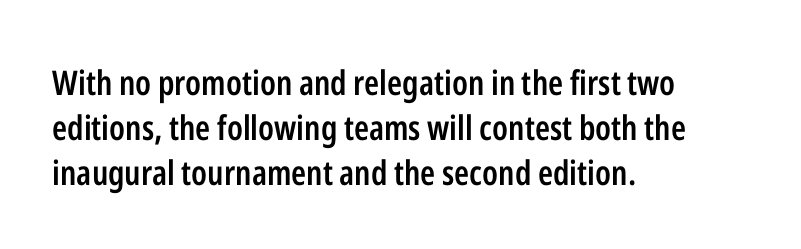
The image shows 34 px semibold, condensed sans-serif type, upright; set left-aligned, normal line spacing (1.32x), normal letter spacing, not underlined; low stroke contrast and a medium x-height.
